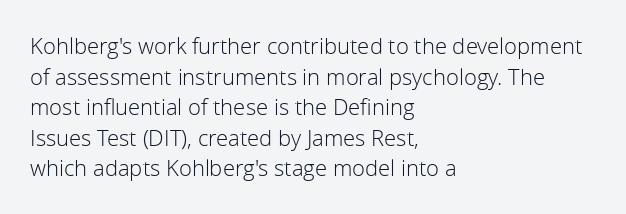
The image shows 22 px text type, upright; set left-aligned, normal line spacing (1.39x), normal letter spacing, not underlined.
